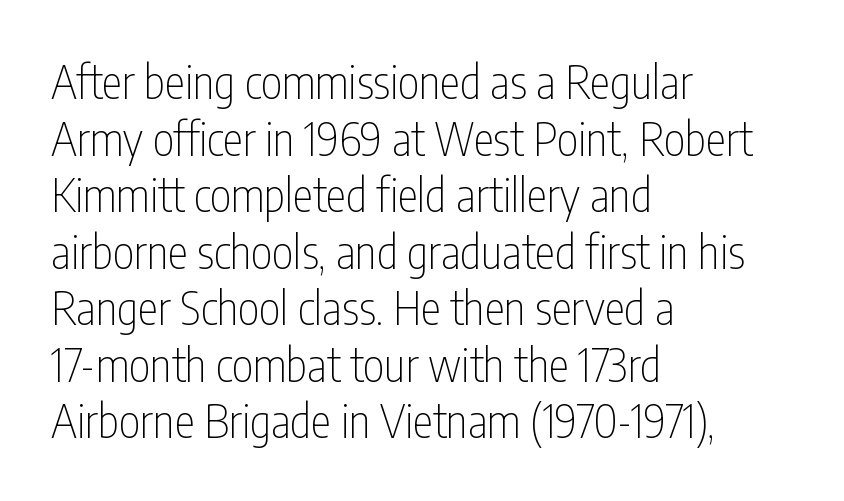
Unmarked baselines from the first word to the last. Classification — sans serif. The font is comparable to plain body text, perhaps lighter. Words appear dense and cohesive because spacing is normal. Varying glyph widths throughout — classic text-font behaviour. The axis of the letterforms is exactly vertical.
